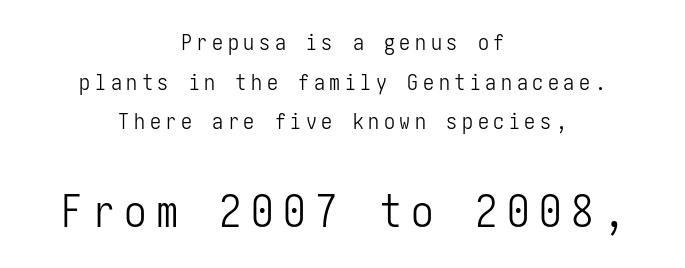
Q: Is the text bold? A: No.
Q: Is the text italic (slanted)? A: No, it is upright.
Q: Is the typeface a serif or a sans-serif typeface? A: Sans-serif.
Q: Is the text underlined? A: No.
Q: How is the paragraph aligned? A: Centered.
Q: Is the spacing between letters normal or unusually wide? A: Unusually wide.
Q: Which block of text is set in a larger size, the first (top) or the second (bottom)? A: The second (bottom) one.
Q: Width (condensed, normal, or wide)? A: Condensed.
Q: Stroke contrast? A: Low.
Q: x-height? A: Medium.
